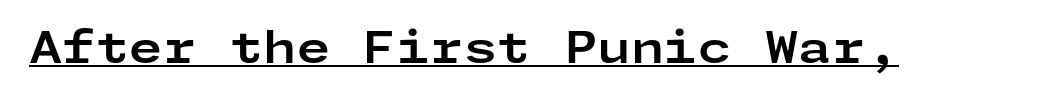
Q: Is the text bold? A: Yes.
Q: Is the text italic (slanted)? A: No, it is upright.
Q: Is the typeface a serif or a sans-serif typeface? A: Sans-serif.
Q: Is the text underlined? A: Yes.
Q: Is the spacing between letters normal or unusually wide? A: Normal.
Q: Width (condensed, normal, or wide)? A: Wide.
Q: Stroke contrast? A: Low.
Q: x-height? A: Medium.
